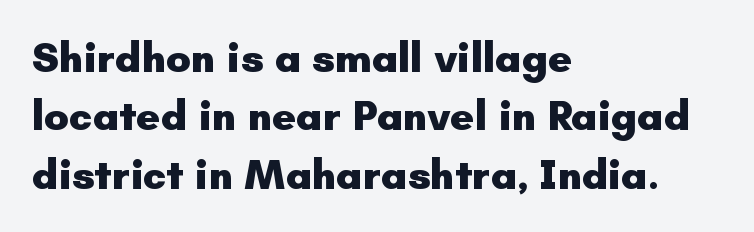
Proportional: the letters do not fall into vertical columns. This is sans-serif lettering, the kind often seen on screens and signage. Plenty of ink on the page — the face is bold. Students, note that the glyphs here touch the page at normal intervals. Which margin do the lines hug? The left one — the right edge is uneven. Summary of vertical rhythm: regular, with standard interline spacing.
